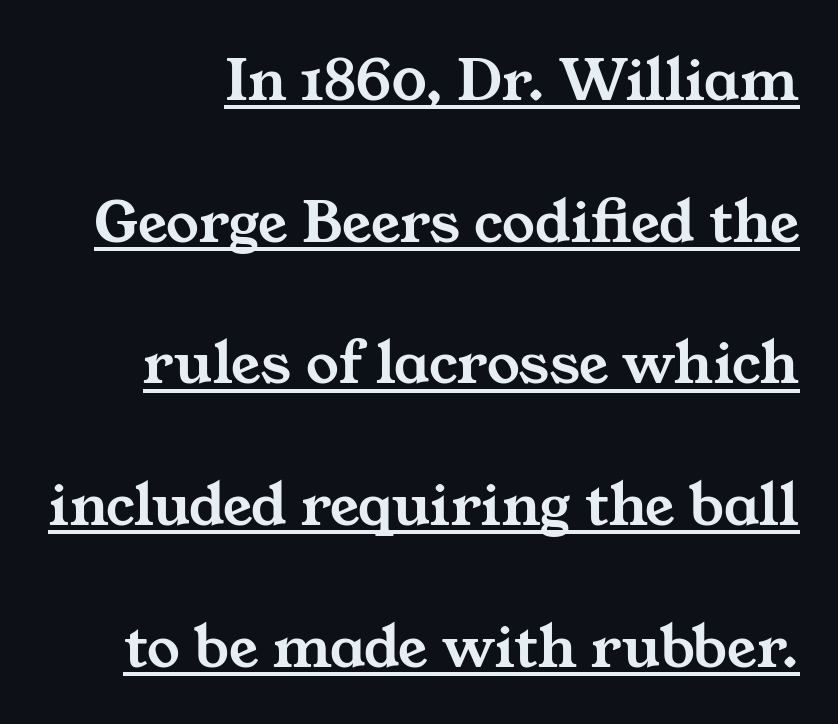
The image shows 65 px wide serif type; set loose line spacing (2.18x), normal letter spacing, underlined; medium stroke contrast and a medium x-height.
